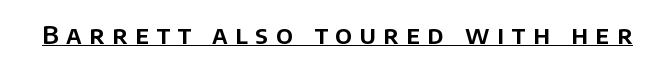
{"italic": "no", "underline": "yes", "letter_spacing": "wide", "letter_spacing_em": 0.3, "glyph_px": 25}
